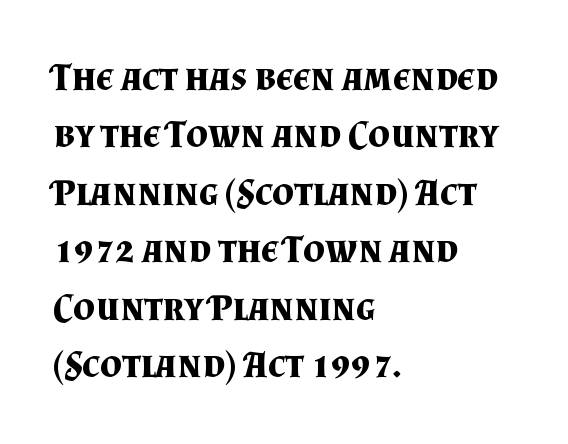
Q: Is the text bold? A: Yes.
Q: Is the text italic (slanted)? A: No, it is upright.
Q: Is the typeface a serif or a sans-serif typeface? A: Serif.
Q: Is the text underlined? A: No.
Q: How is the paragraph aligned? A: Left-aligned.
Q: Is the spacing between letters normal or unusually wide? A: Normal.
Q: Is the spacing between lines tight, normal or loose? A: Normal.
Q: Width (condensed, normal, or wide)? A: Normal.
Q: Stroke contrast? A: Medium.
Q: x-height? A: Small.
Q: Monospaced? A: No.
